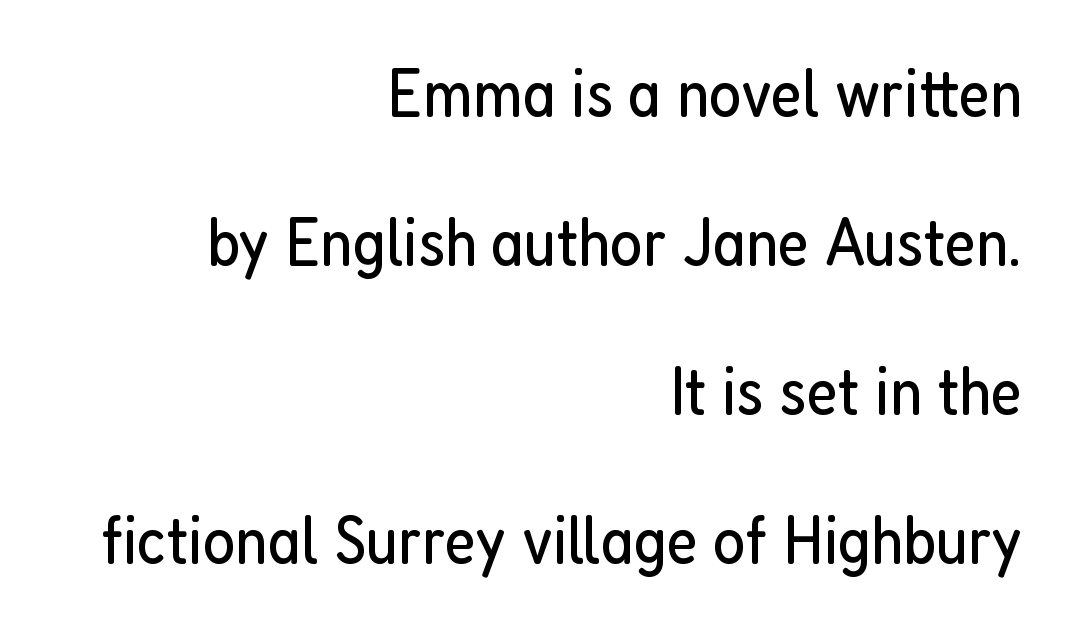
This rendering leaves character spacing at its baseline value. The leading is generous, giving the passage an open texture. Nope, no serifs anywhere on these letters. Where is the straight margin? On the right. Do the characters align in a grid? No, the font is proportional. Letters have the restrained weight of plain body copy at most.
